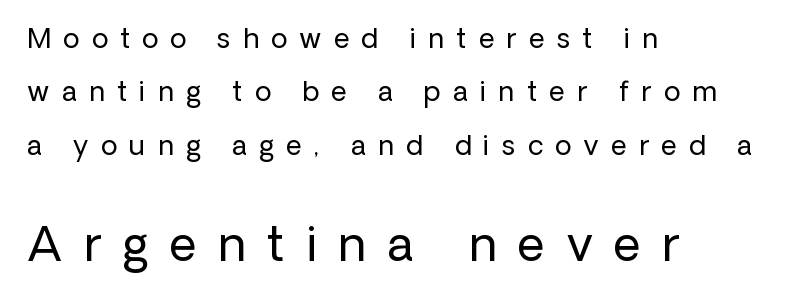
The image shows 47 px regular-weight sans-serif type, upright; set left-aligned, loose line spacing (1.98x), unusually wide letter spacing (+0.46 em), not underlined; the second (bottom) block is 1.74x larger; low stroke contrast and a medium x-height.
